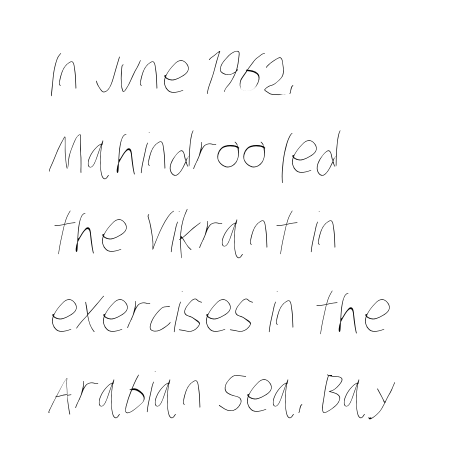
{"bold": "no", "weight": "thin", "width": "condensed", "stroke_contrast": "low", "x_height": "large", "monospaced": "no", "underline": "no", "align": "left", "line_spacing": "normal", "line_spacing_ratio": 1.45, "letter_spacing": "normal", "letter_spacing_em": 0.0, "glyph_px": 55}
